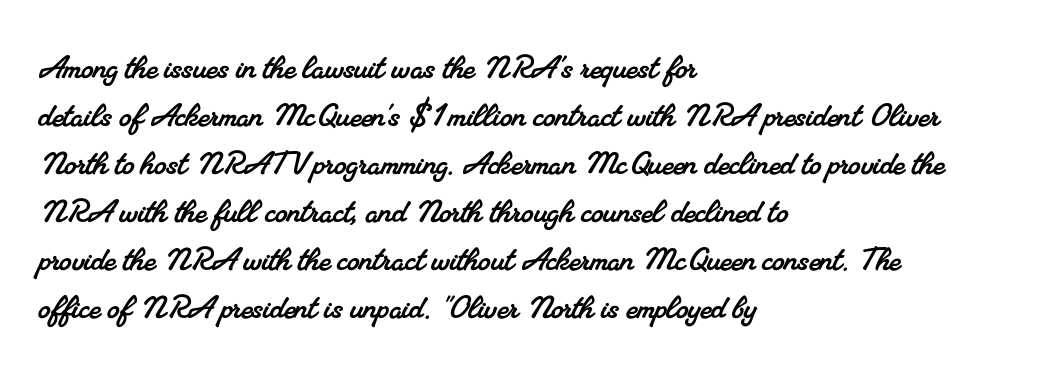
The image shows 39 px serif type; set left-aligned, line spacing 1.23x, normal letter spacing, not underlined; medium stroke contrast and a small x-height.
